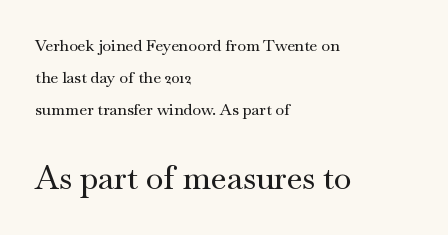
{"serif": "yes", "italic": "no", "width": "wide", "stroke_contrast": "medium", "x_height": "small", "monospaced": "no", "underline": "no", "align": "left", "line_spacing": "loose", "line_spacing_ratio": 2.01, "letter_spacing": "normal", "letter_spacing_em": 0.0, "larger_block": "second", "size_ratio": 2.0, "glyph_px": 32}
